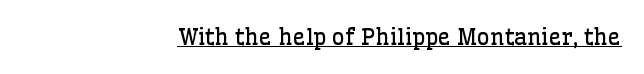
Q: Is the text bold? A: No.
Q: Is the text italic (slanted)? A: No, it is upright.
Q: Is the text underlined? A: Yes.
Q: How is the paragraph aligned? A: Right-aligned.
Q: Is the spacing between letters normal or unusually wide? A: Normal.
